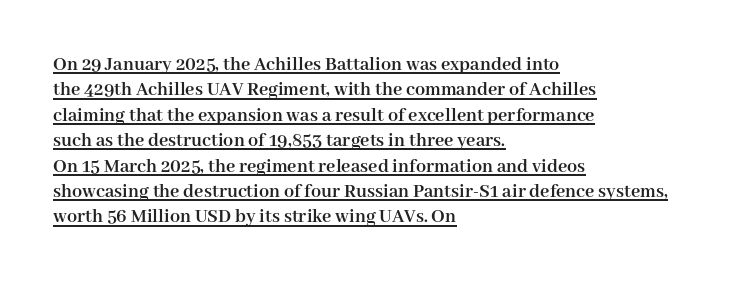
{"italic": "no", "bold": "yes", "underline": "yes", "align": "left", "line_spacing": "normal", "line_spacing_ratio": 1.27, "letter_spacing": "normal", "letter_spacing_em": 0.0, "glyph_px": 20}
